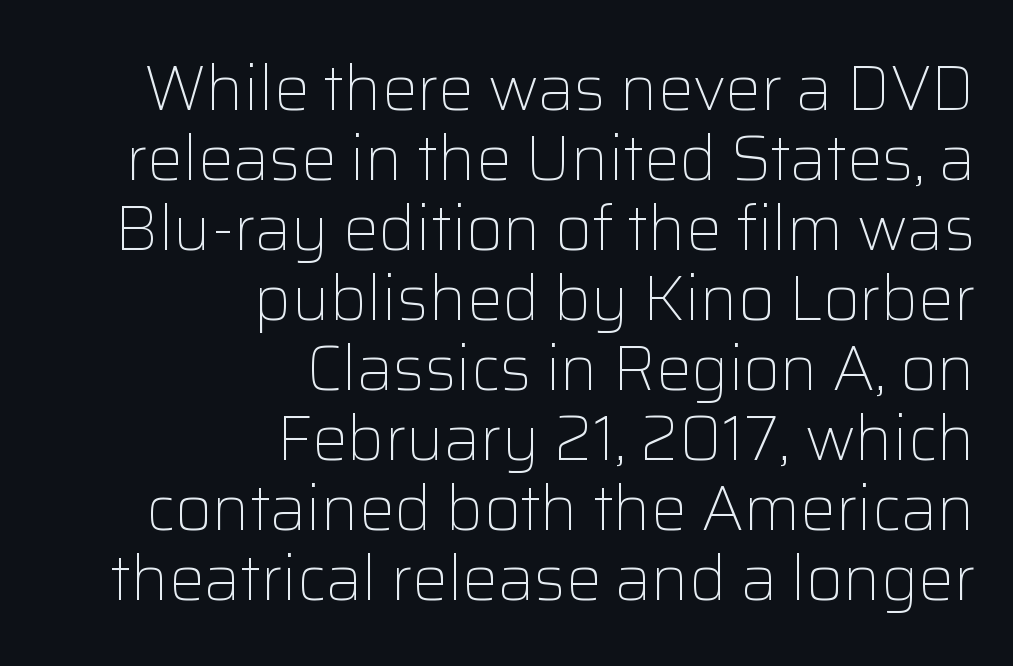
The image shows 63 px light sans-serif type, upright; set right-aligned, tight line spacing (1.11x), normal letter spacing, not underlined; low stroke contrast and a medium x-height.
